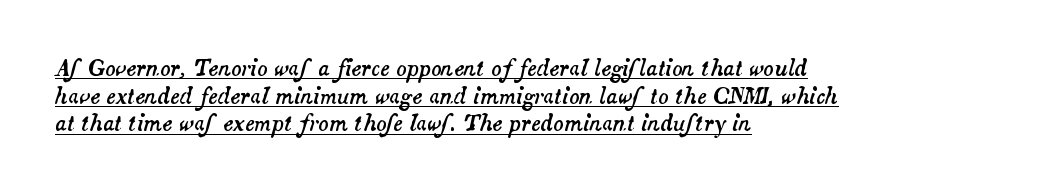
{"italic": "yes", "lean": "right", "slant_degrees": 14, "underline": "yes", "align": "left", "line_spacing": "normal", "line_spacing_ratio": 1.32, "letter_spacing": "normal", "letter_spacing_em": 0.0, "glyph_px": 21}
